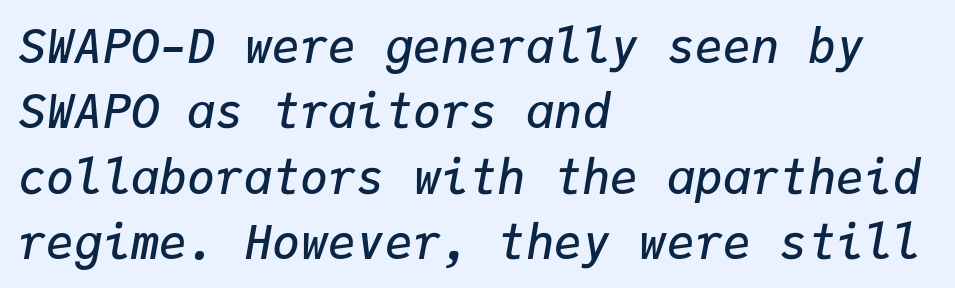
Q: Is the text bold? A: Semi-bold.
Q: Is the text italic (slanted)? A: Yes, it leans right by about 9 degrees.
Q: Is the text underlined? A: No.
Q: How is the paragraph aligned? A: Left-aligned.
Q: Is the spacing between letters normal or unusually wide? A: Normal.
Q: Is the spacing between lines tight, normal or loose? A: Normal.
Q: Width (condensed, normal, or wide)? A: Normal.
Q: Stroke contrast? A: Low.
Q: x-height? A: Medium.
Q: Monospaced? A: Yes.
